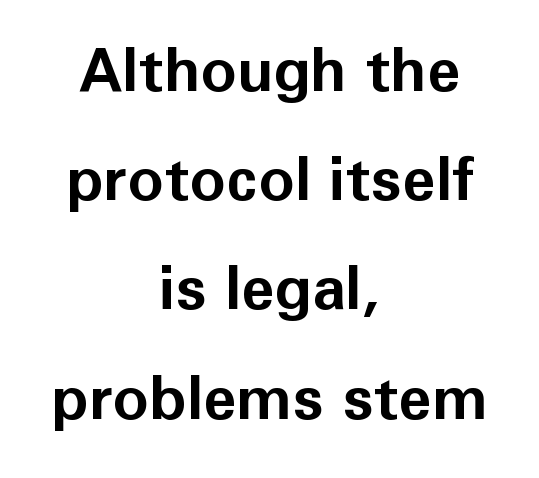
{"serif": "no", "italic": "no", "bold": "yes", "weight": "bold", "width": "normal", "stroke_contrast": "low", "x_height": "medium", "monospaced": "no", "underline": "no", "align": "center", "line_spacing_ratio": 1.79, "letter_spacing": "normal", "letter_spacing_em": 0.0, "glyph_px": 61}
